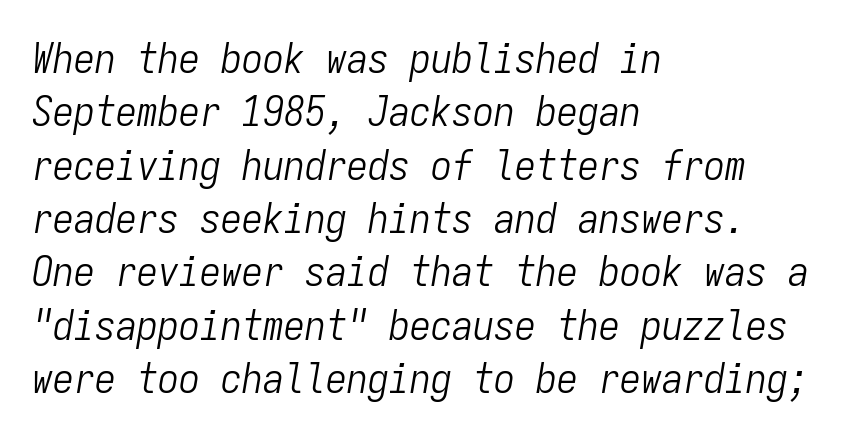
{"italic": "yes", "lean": "right", "slant_degrees": 9, "bold": "no", "weight": "light", "width": "condensed", "stroke_contrast": "low", "x_height": "medium", "monospaced": "yes", "underline": "no", "align": "left", "line_spacing": "normal", "line_spacing_ratio": 1.27, "letter_spacing": "normal", "letter_spacing_em": 0.0, "glyph_px": 42}
